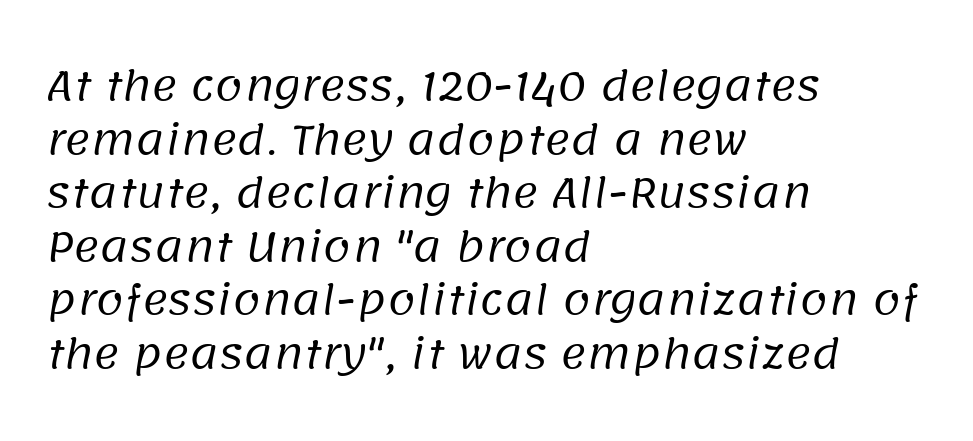
To sum up the face: it is a sans, with no serifs. Layout note: lines flush left. The letters look calm and open, with moderate or lighter stems. The zone under the glyphs is completely vacant. The face used here is proportionally spaced, like ordinary book or web type. The space between consecutive lines is moderate.
